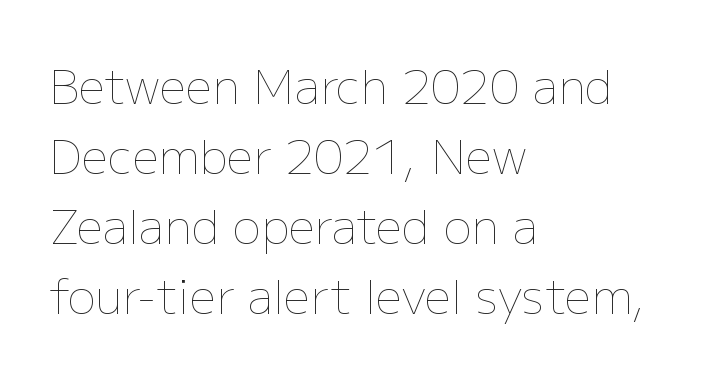
Q: Is the text bold? A: No.
Q: Is the text italic (slanted)? A: No, it is upright.
Q: Is the text underlined? A: No.
Q: How is the paragraph aligned? A: Left-aligned.
Q: Is the spacing between letters normal or unusually wide? A: Normal.
Q: Is the spacing between lines tight, normal or loose? A: Normal.
Q: Width (condensed, normal, or wide)? A: Normal.
Q: Stroke contrast? A: Low.
Q: x-height? A: Medium.
Q: Monospaced? A: No.
